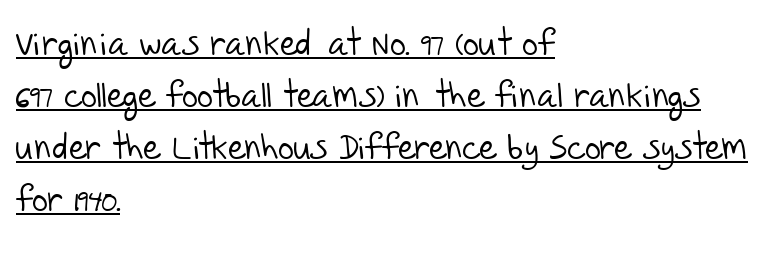
The image shows 35 px light sans-serif type; set left-aligned, normal line spacing (1.49x), normal letter spacing, underlined; low stroke contrast and a large x-height.
